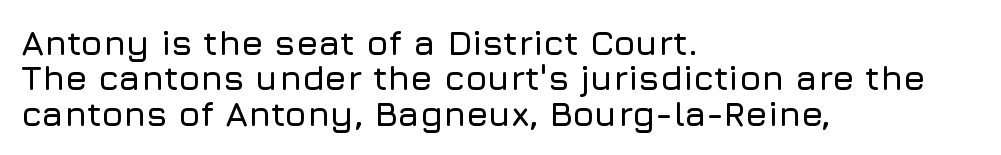
Underline: absent. Do the characters align in a grid? No, the font is proportional. Compared with typical paragraphs, the rows here are closer together. The type family on display is of the sans-serif kind.
